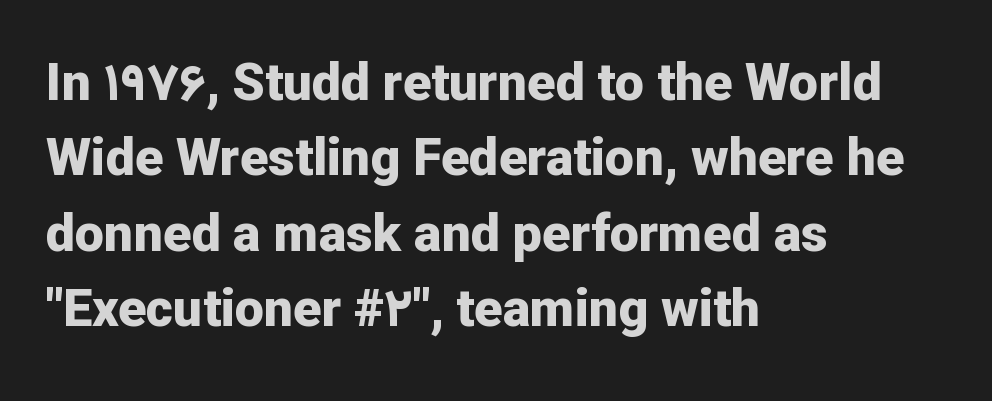
{"serif": "no", "italic": "no", "bold": "yes", "weight": "bold", "width": "normal", "stroke_contrast": "low", "x_height": "medium", "monospaced": "no", "underline": "no", "align": "left", "line_spacing": "normal", "line_spacing_ratio": 1.45, "letter_spacing": "normal", "letter_spacing_em": 0.0, "glyph_px": 52}
